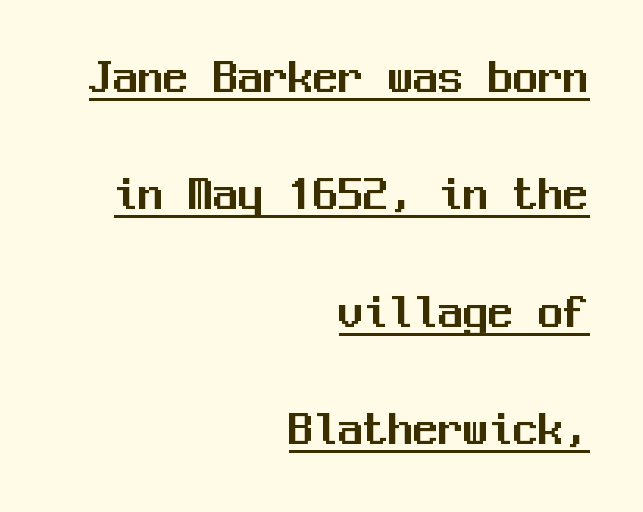
{"serif": "no", "italic": "no", "width": "normal", "stroke_contrast": "medium", "x_height": "medium", "monospaced": "yes", "underline": "yes", "align": "right", "line_spacing": "loose", "line_spacing_ratio": 2.35, "letter_spacing": "normal", "letter_spacing_em": 0.0, "glyph_px": 50}
